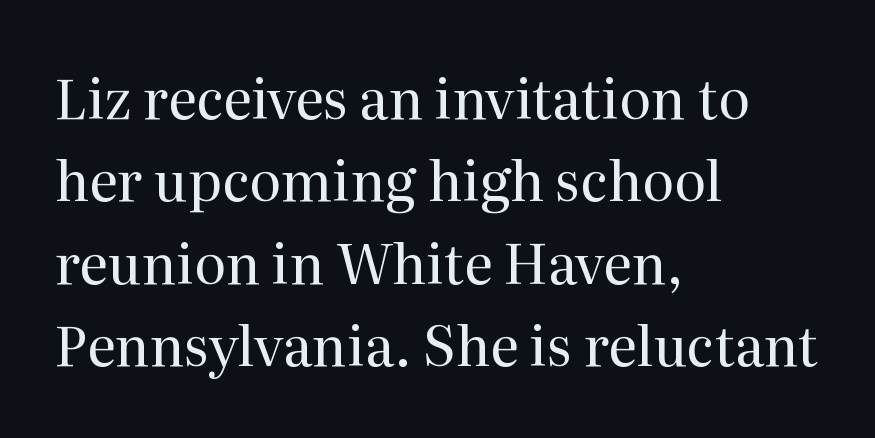
Q: Is the text bold? A: No.
Q: Is the text italic (slanted)? A: No, it is upright.
Q: Is the typeface a serif or a sans-serif typeface? A: Serif.
Q: Is the text underlined? A: No.
Q: How is the paragraph aligned? A: Left-aligned.
Q: Is the spacing between letters normal or unusually wide? A: Normal.
Q: Is the spacing between lines tight, normal or loose? A: Normal.
Q: Width (condensed, normal, or wide)? A: Normal.
Q: Stroke contrast? A: Medium.
Q: x-height? A: Medium.
Q: Monospaced? A: No.
